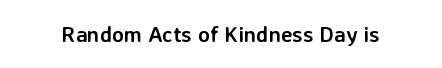
{"italic": "no", "bold": "yes", "underline": "no", "letter_spacing": "normal", "letter_spacing_em": 0.0, "glyph_px": 22}
